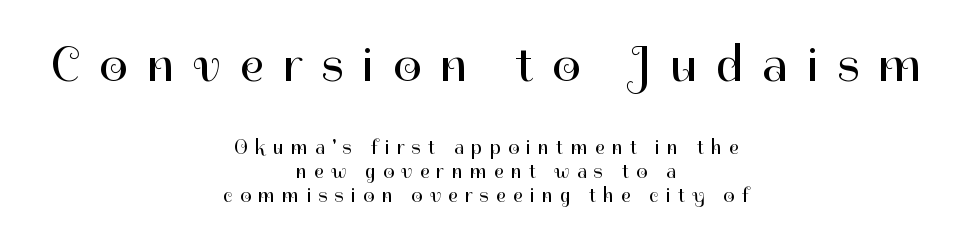
{"serif": "no", "italic": "no", "bold": "no", "weight": "regular", "width": "normal", "stroke_contrast": "high", "x_height": "medium", "monospaced": "no", "underline": "no", "align": "center", "line_spacing_ratio": 1.21, "letter_spacing": "wide", "letter_spacing_em": 0.37, "larger_block": "first", "size_ratio": 2.55, "glyph_px": 51}
